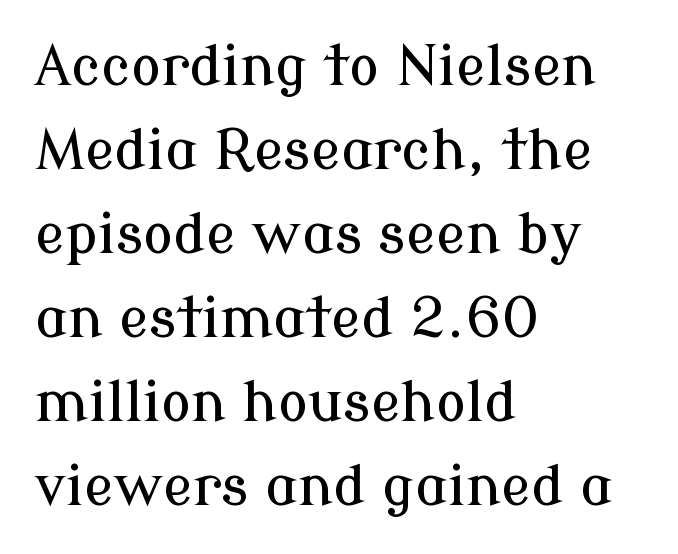
{"serif": "yes", "italic": "no", "width": "normal", "stroke_contrast": "low", "x_height": "medium", "monospaced": "no", "underline": "no", "align": "left", "line_spacing": "normal", "line_spacing_ratio": 1.5, "letter_spacing": "normal", "letter_spacing_em": 0.0, "glyph_px": 56}
